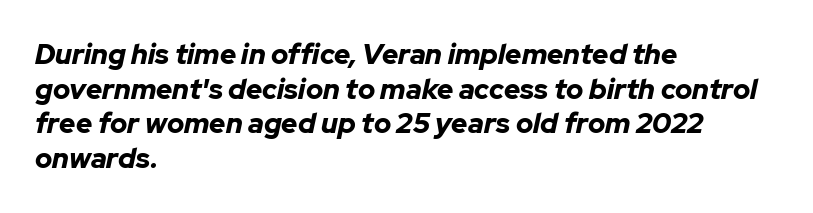
The image shows 28 px bold type, italic (leaning right); set left-aligned, line spacing 1.24x, normal letter spacing, not underlined; low stroke contrast and a medium x-height.
